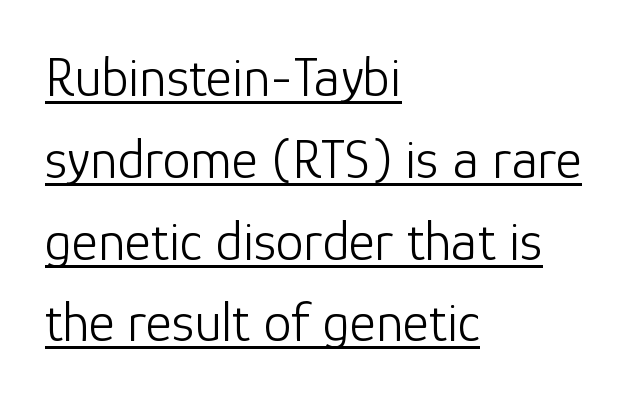
{"serif": "no", "italic": "no", "bold": "no", "weight": "light", "width": "normal", "stroke_contrast": "low", "x_height": "medium", "monospaced": "no", "underline": "yes", "align": "left", "line_spacing": "normal", "line_spacing_ratio": 1.46, "letter_spacing": "normal", "letter_spacing_em": 0.0, "glyph_px": 56}
